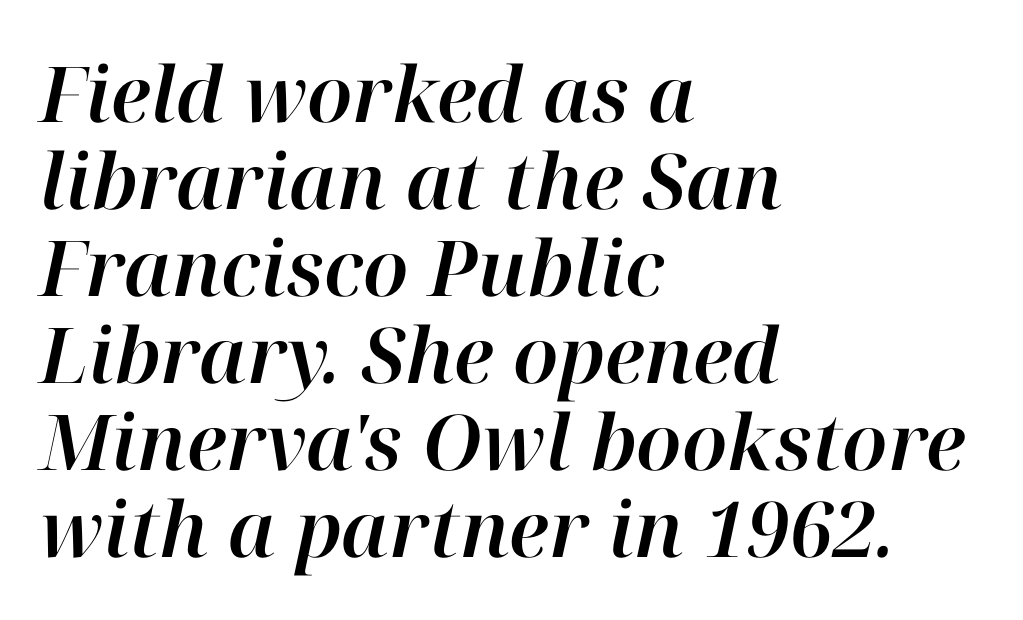
{"italic": "yes", "lean": "right", "slant_degrees": 12, "width": "normal", "stroke_contrast": "high", "x_height": "medium", "monospaced": "no", "underline": "no", "align": "left", "line_spacing": "tight", "line_spacing_ratio": 1.13, "letter_spacing": "normal", "letter_spacing_em": 0.0, "glyph_px": 77}
